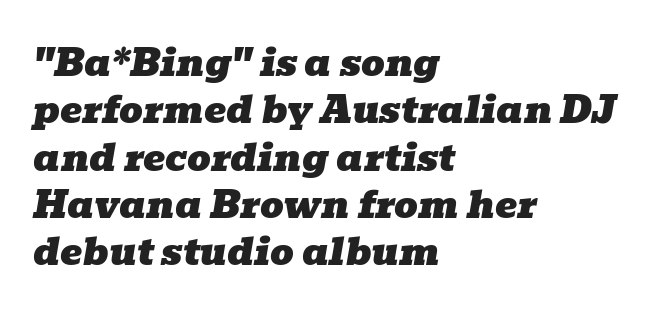
{"serif": "yes", "italic": "yes", "lean": "right", "slant_degrees": 10, "width": "wide", "stroke_contrast": "low", "x_height": "medium", "monospaced": "no", "underline": "no", "align": "left", "line_spacing": "normal", "line_spacing_ratio": 1.28, "letter_spacing": "normal", "letter_spacing_em": 0.0, "glyph_px": 37}
